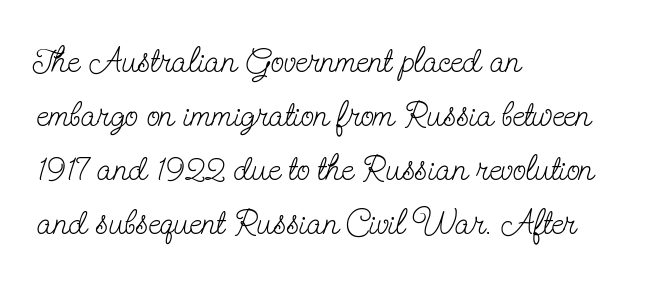
Q: Is the text bold? A: No.
Q: Is the text italic (slanted)? A: Yes.
Q: Is the typeface a serif or a sans-serif typeface? A: Serif.
Q: Is the text underlined? A: No.
Q: How is the paragraph aligned? A: Left-aligned.
Q: Is the spacing between letters normal or unusually wide? A: Normal.
Q: Is the spacing between lines tight, normal or loose? A: Normal.
Q: Width (condensed, normal, or wide)? A: Condensed.
Q: Stroke contrast? A: Low.
Q: x-height? A: Small.
Q: Monospaced? A: No.
